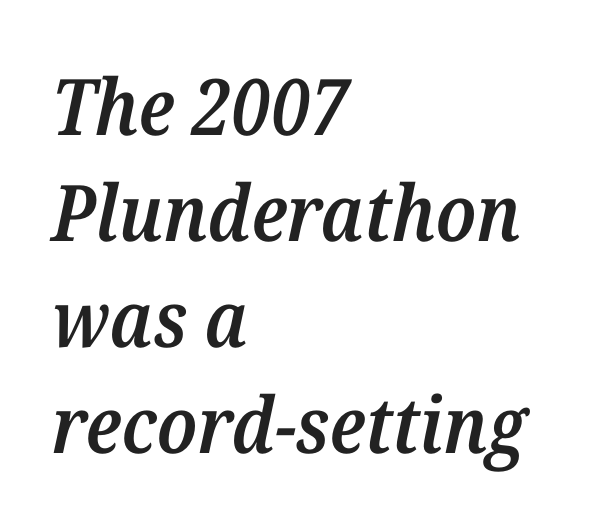
Q: Is the text bold? A: Semi-bold.
Q: Is the text italic (slanted)? A: Yes, it leans right by about 12 degrees.
Q: Is the typeface a serif or a sans-serif typeface? A: Serif.
Q: Is the text underlined? A: No.
Q: How is the paragraph aligned? A: Left-aligned.
Q: Is the spacing between letters normal or unusually wide? A: Normal.
Q: Is the spacing between lines tight, normal or loose? A: Normal.
Q: Width (condensed, normal, or wide)? A: Normal.
Q: Stroke contrast? A: Medium.
Q: x-height? A: Medium.
Q: Monospaced? A: No.
